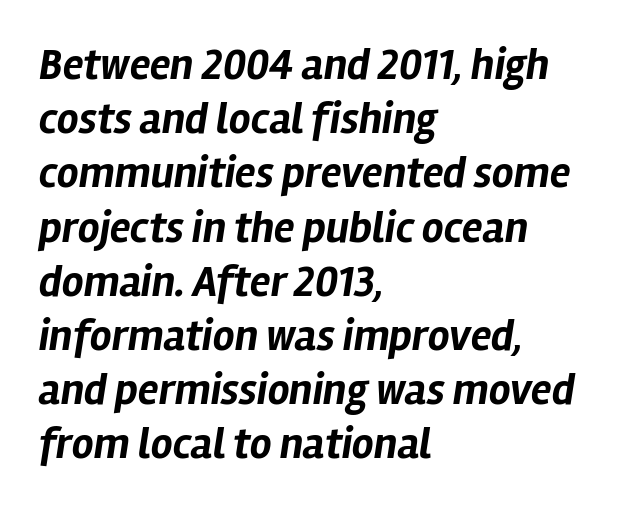
This sample has the flowing, uneven cadence of proportional lettering. Compared with an ordinary text face, these strokes are far heavier — a full bold. Characters are canted at an angle relative to the baseline's perpendicular. Plain, unruled lines of type.
